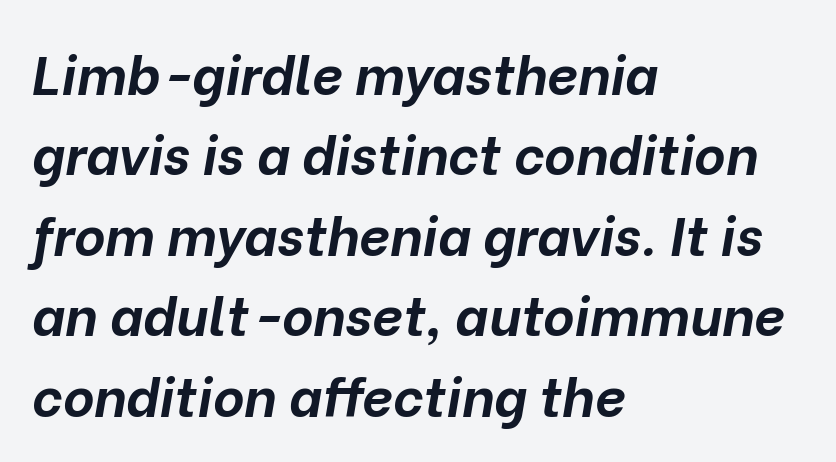
{"italic": "yes", "lean": "right", "slant_degrees": 10, "bold": "yes", "weight": "bold", "width": "normal", "stroke_contrast": "low", "x_height": "medium", "monospaced": "no", "underline": "no", "align": "left", "line_spacing": "normal", "line_spacing_ratio": 1.49, "letter_spacing": "normal", "letter_spacing_em": 0.0, "glyph_px": 54}
